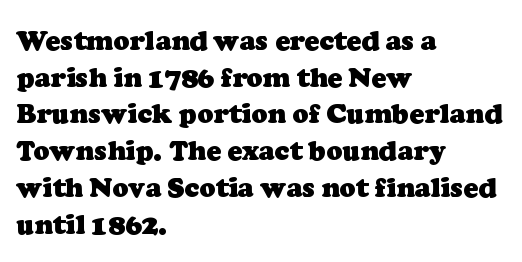
The image shows 27 px bold type; set left-aligned, normal line spacing (1.36x), normal letter spacing, not underlined.
